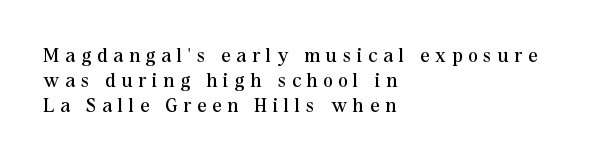
Q: Is the text bold? A: No.
Q: Is the text italic (slanted)? A: No, it is upright.
Q: Is the text underlined? A: No.
Q: How is the paragraph aligned? A: Left-aligned.
Q: Is the spacing between letters normal or unusually wide? A: Unusually wide.
Q: Is the spacing between lines tight, normal or loose? A: Normal.
